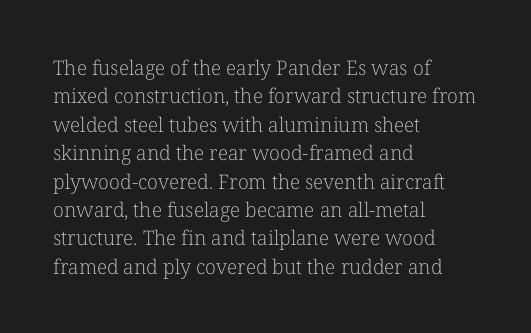
Q: Is the text bold? A: No.
Q: Is the text italic (slanted)? A: No, it is upright.
Q: Is the text underlined? A: No.
Q: How is the paragraph aligned? A: Left-aligned.
Q: Is the spacing between letters normal or unusually wide? A: Normal.
Q: Is the spacing between lines tight, normal or loose? A: Normal.
